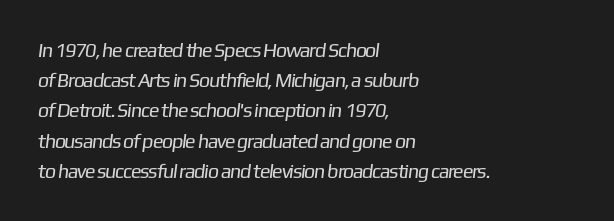
Horizontal bands of white between lines are of average thickness. Layout note: lines flush left. The letterforms sit shoulder to shoulder at normal distance. The space beneath each line is pristine and unruled. The face looks like a standard text weight, possibly lighter.
